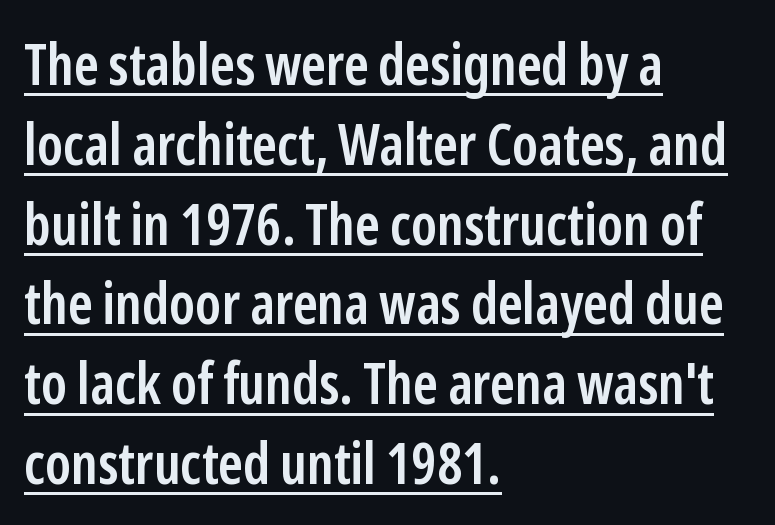
{"serif": "no", "italic": "no", "bold": "semi", "weight": "semibold", "width": "condensed", "stroke_contrast": "low", "x_height": "medium", "monospaced": "no", "underline": "yes", "align": "left", "line_spacing": "normal", "line_spacing_ratio": 1.4, "letter_spacing": "normal", "letter_spacing_em": 0.0, "glyph_px": 57}
